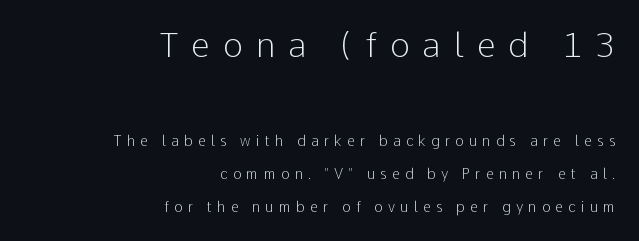
The letters are spread apart with noticeably loose tracking. The block sitting higher on the canvas is the one with enlarged characters. A roman cut, with each character standing at attention. The passage shown is typed in a proportional face where columns would drift.
